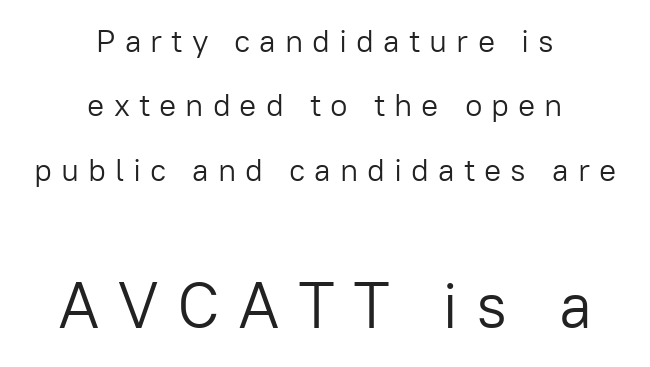
The image shows 64 px light sans-serif type, upright; set centered, loose line spacing (2.01x), unusually wide letter spacing (+0.28 em), not underlined; the second (bottom) block is 2.0x larger; low stroke contrast and a medium x-height.
